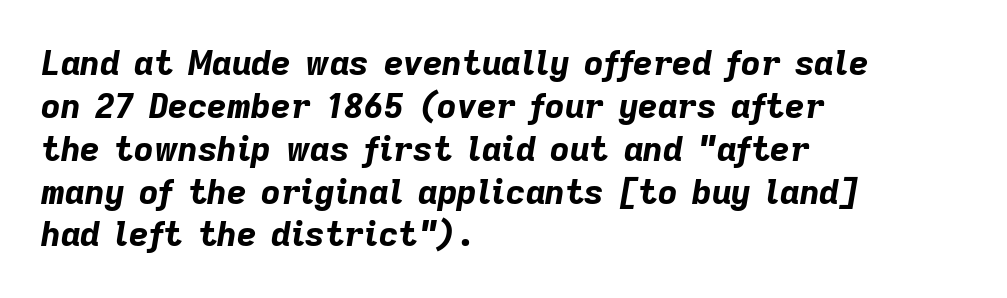
Q: Is the text bold? A: Yes.
Q: Is the text italic (slanted)? A: Yes, it leans right by about 9 degrees.
Q: Is the text underlined? A: No.
Q: How is the paragraph aligned? A: Left-aligned.
Q: Is the spacing between letters normal or unusually wide? A: Normal.
Q: Is the spacing between lines tight, normal or loose? A: Normal.
Q: Width (condensed, normal, or wide)? A: Normal.
Q: Stroke contrast? A: Low.
Q: x-height? A: Medium.
Q: Monospaced? A: No.
